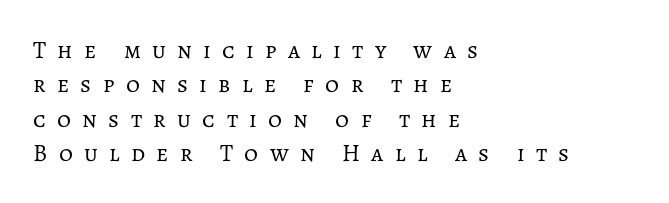
{"italic": "no", "bold": "no", "underline": "no", "align": "left", "line_spacing": "normal", "line_spacing_ratio": 1.43, "letter_spacing": "wide", "letter_spacing_em": 0.47, "glyph_px": 24}
